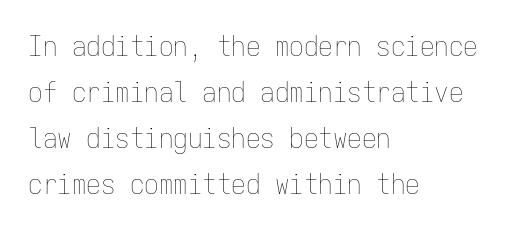
The image shows 29 px thin, condensed type, upright, monospaced; set left-aligned, normal line spacing (1.59x), normal letter spacing, not underlined; low stroke contrast and a medium x-height.
